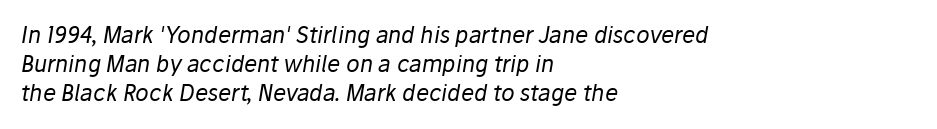
{"italic": "yes", "lean": "right", "slant_degrees": 10, "bold": "no", "underline": "no", "align": "left", "line_spacing": "normal", "line_spacing_ratio": 1.32, "letter_spacing": "normal", "letter_spacing_em": 0.0, "glyph_px": 22}
